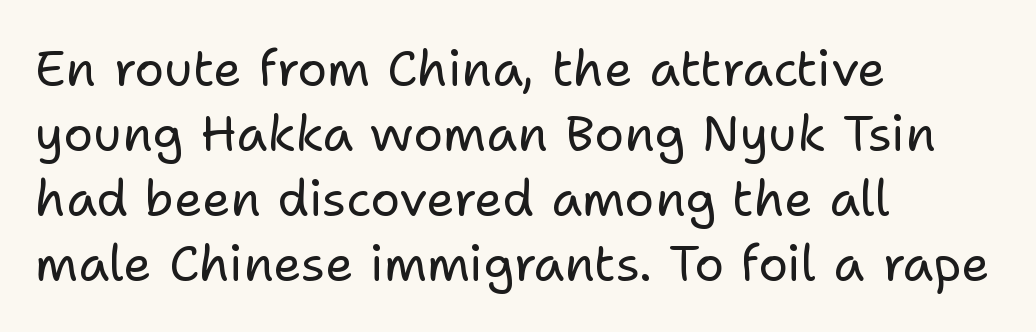
Q: Is the text bold? A: No.
Q: Is the text italic (slanted)? A: No, it is upright.
Q: Is the typeface a serif or a sans-serif typeface? A: Sans-serif.
Q: Is the text underlined? A: No.
Q: How is the paragraph aligned? A: Left-aligned.
Q: Is the spacing between letters normal or unusually wide? A: Normal.
Q: Is the spacing between lines tight, normal or loose? A: Normal.
Q: Width (condensed, normal, or wide)? A: Normal.
Q: Stroke contrast? A: Low.
Q: x-height? A: Medium.
Q: Monospaced? A: No.
